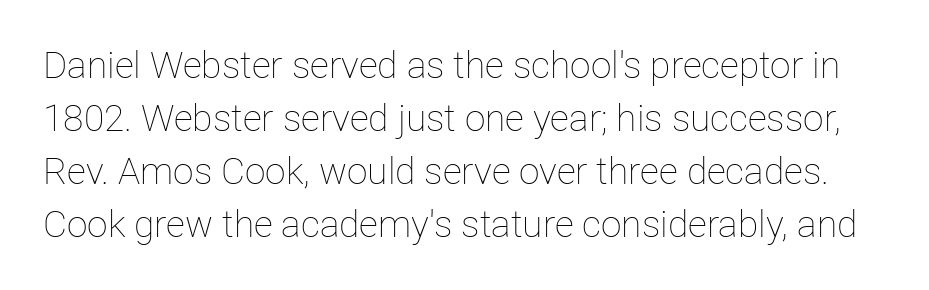
Q: Is the text bold? A: No.
Q: Is the text italic (slanted)? A: No, it is upright.
Q: Is the text underlined? A: No.
Q: Is the spacing between letters normal or unusually wide? A: Normal.
Q: Is the spacing between lines tight, normal or loose? A: Normal.
Q: Width (condensed, normal, or wide)? A: Normal.
Q: Stroke contrast? A: Low.
Q: x-height? A: Medium.
Q: Monospaced? A: No.
